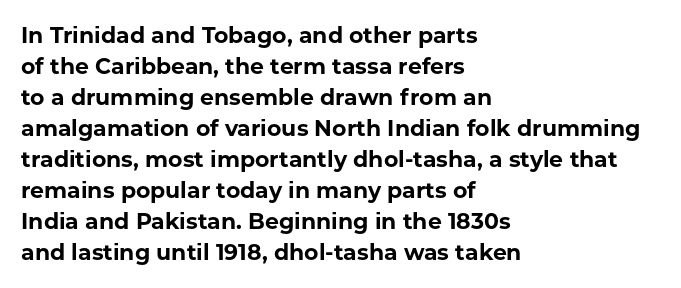
Ordinary non-slanted type is in use. The space between consecutive lines is moderate. The strokes are fattened all the way to bold. No extra tracking has been applied to these lines. Quick note: underline off. The typesetter chose a ragged-right arrangement here.
